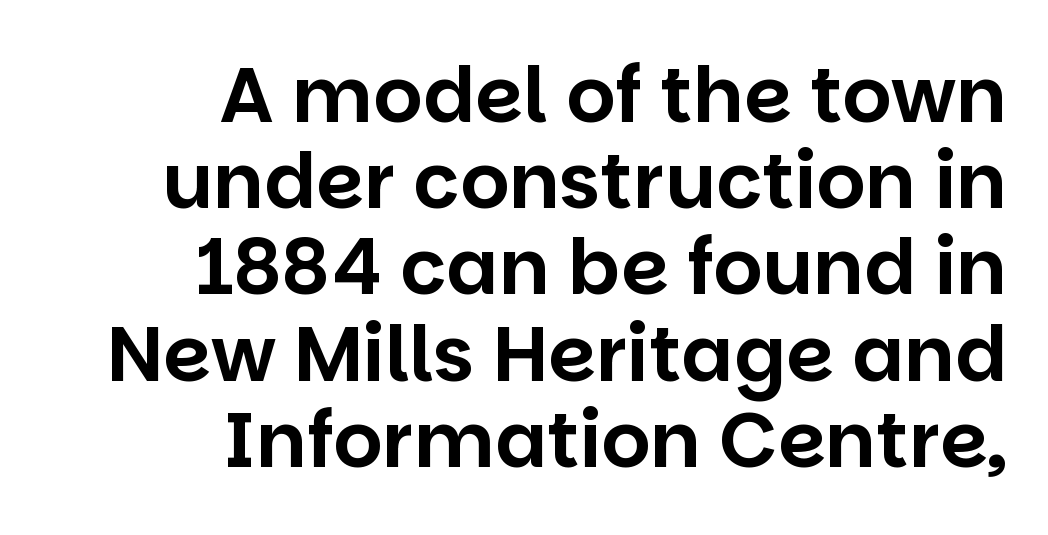
{"serif": "no", "italic": "no", "width": "normal", "stroke_contrast": "low", "x_height": "large", "monospaced": "no", "underline": "no", "align": "right", "line_spacing": "tight", "line_spacing_ratio": 1.12, "letter_spacing": "normal", "letter_spacing_em": 0.0, "glyph_px": 77}
